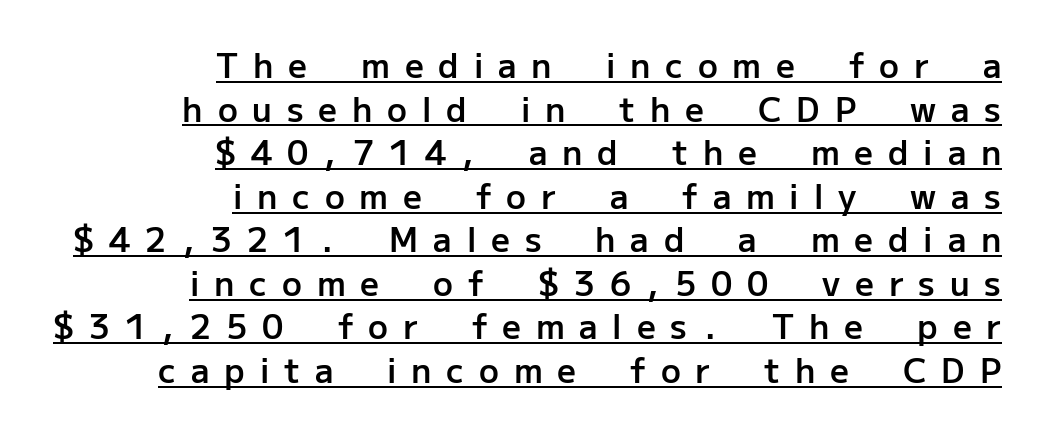
{"serif": "no", "italic": "no", "bold": "semi", "weight": "semibold", "width": "normal", "stroke_contrast": "low", "x_height": "medium", "monospaced": "no", "underline": "yes", "align": "right", "line_spacing": "normal", "line_spacing_ratio": 1.32, "letter_spacing": "wide", "letter_spacing_em": 0.45, "glyph_px": 33}
